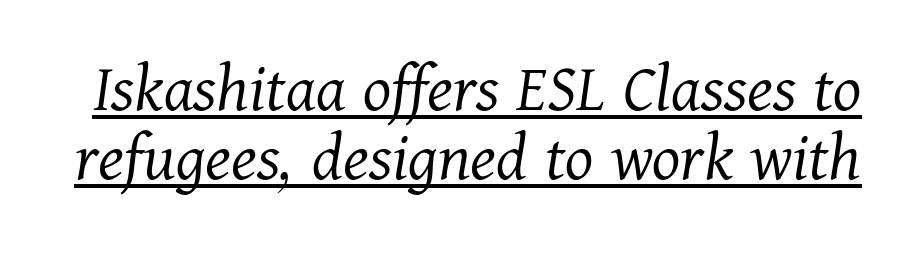
Leading is clearly below the norm, producing a dense column. This rendering employs a face with finishing strokes, i.e., a serif. Between one letter and the next there's only the usual sliver of space. This reads as an unemphasized weight, regular at the heaviest. It's the slanting kind of type.
